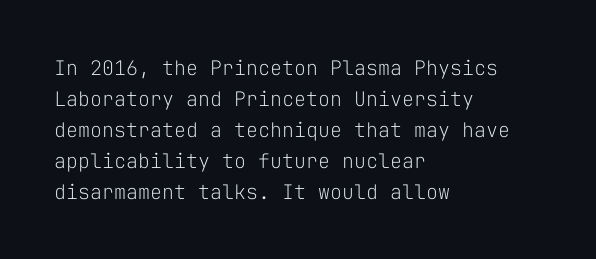
Q: Is the text bold? A: No.
Q: Is the text italic (slanted)? A: No, it is upright.
Q: Is the text underlined? A: No.
Q: How is the paragraph aligned? A: Left-aligned.
Q: Is the spacing between letters normal or unusually wide? A: Normal.
Q: Is the spacing between lines tight, normal or loose? A: Normal.
